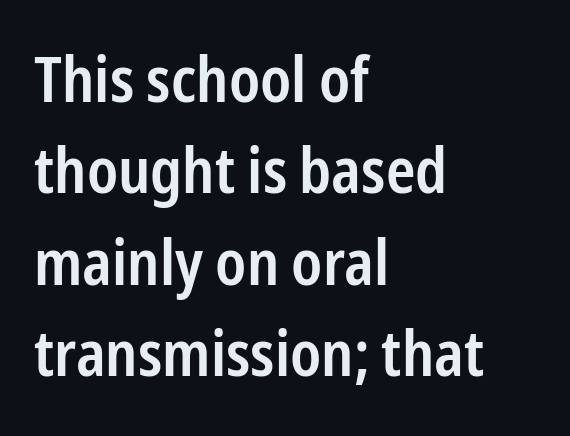
Q: Is the text bold? A: Semi-bold.
Q: Is the text italic (slanted)? A: No, it is upright.
Q: Is the typeface a serif or a sans-serif typeface? A: Sans-serif.
Q: Is the text underlined? A: No.
Q: How is the paragraph aligned? A: Left-aligned.
Q: Is the spacing between letters normal or unusually wide? A: Normal.
Q: Is the spacing between lines tight, normal or loose? A: Normal.
Q: Width (condensed, normal, or wide)? A: Condensed.
Q: Stroke contrast? A: Low.
Q: x-height? A: Medium.
Q: Monospaced? A: No.
